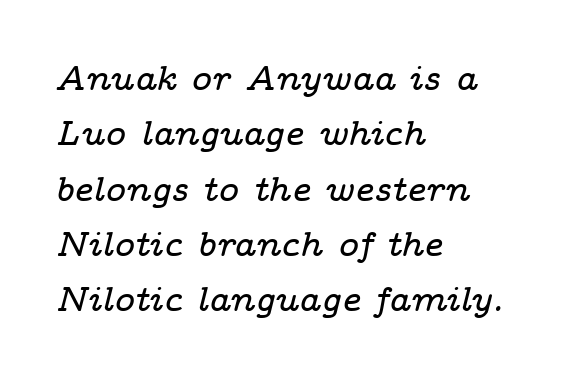
The image shows 35 px wide serif type, italic (leaning right); set left-aligned, normal line spacing (1.58x), normal letter spacing, not underlined; low stroke contrast and a medium x-height.
